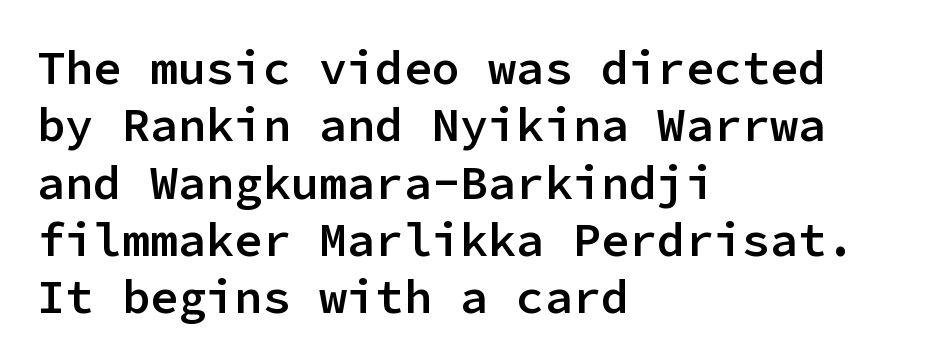
The image shows 47 px semibold sans-serif type, upright, monospaced; set left-aligned, line spacing 1.22x, normal letter spacing, not underlined; low stroke contrast and a medium x-height.
